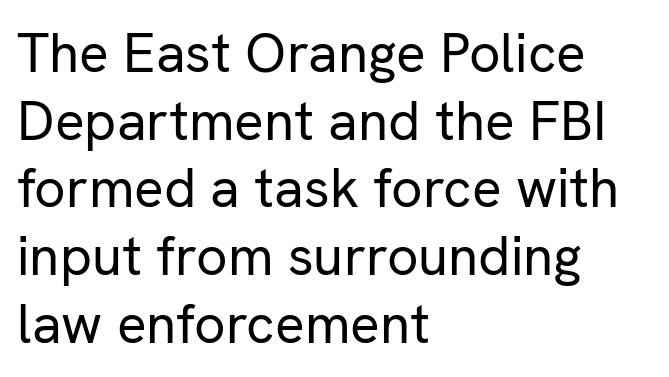
Q: Is the text bold? A: No.
Q: Is the text italic (slanted)? A: No, it is upright.
Q: Is the typeface a serif or a sans-serif typeface? A: Sans-serif.
Q: Is the text underlined? A: No.
Q: How is the paragraph aligned? A: Left-aligned.
Q: Is the spacing between letters normal or unusually wide? A: Normal.
Q: Width (condensed, normal, or wide)? A: Normal.
Q: Stroke contrast? A: Low.
Q: x-height? A: Medium.
Q: Monospaced? A: No.
